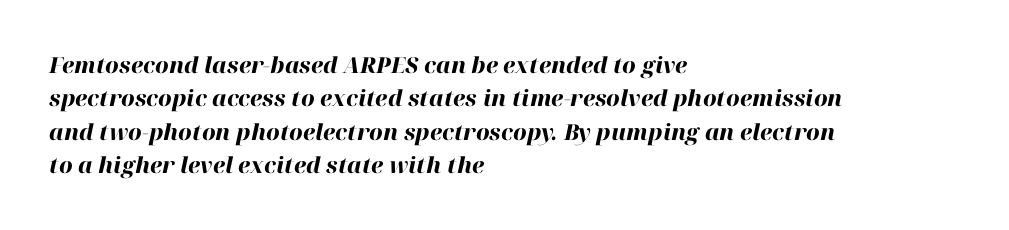
The lines sit at an ordinary, default distance from one another. The letters are bold, with thick, heavy strokes. The rag falls on the right side of this text block. Nothing unusual about the tracking: characters are spaced as the font intends. Rule under the text: the space is simply empty. The text carries the slant typical of an italic or oblique font.
